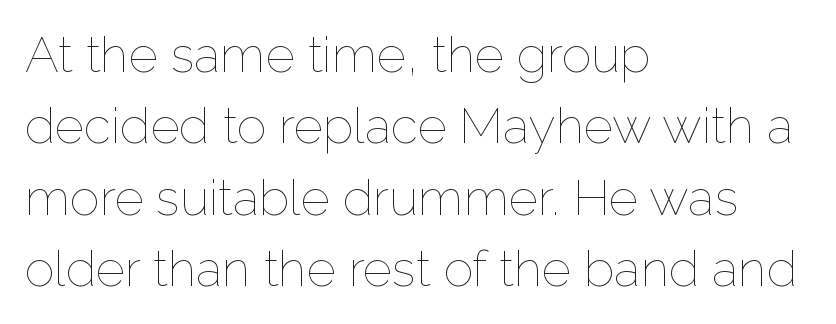
Q: Is the text bold? A: No.
Q: Is the text italic (slanted)? A: No, it is upright.
Q: Is the text underlined? A: No.
Q: How is the paragraph aligned? A: Left-aligned.
Q: Is the spacing between letters normal or unusually wide? A: Normal.
Q: Is the spacing between lines tight, normal or loose? A: Normal.
Q: Width (condensed, normal, or wide)? A: Normal.
Q: Stroke contrast? A: Low.
Q: x-height? A: Medium.
Q: Monospaced? A: No.
